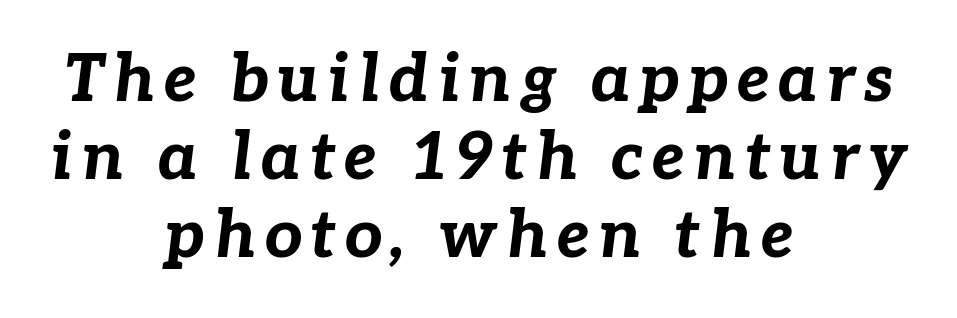
The letters advance in unequal steps, a hallmark of proportional type. Line starts and ends both wander, symmetrically. The gap between lines stays unmarked. Posture: slanted. Typographic density is high because the face is bold.
